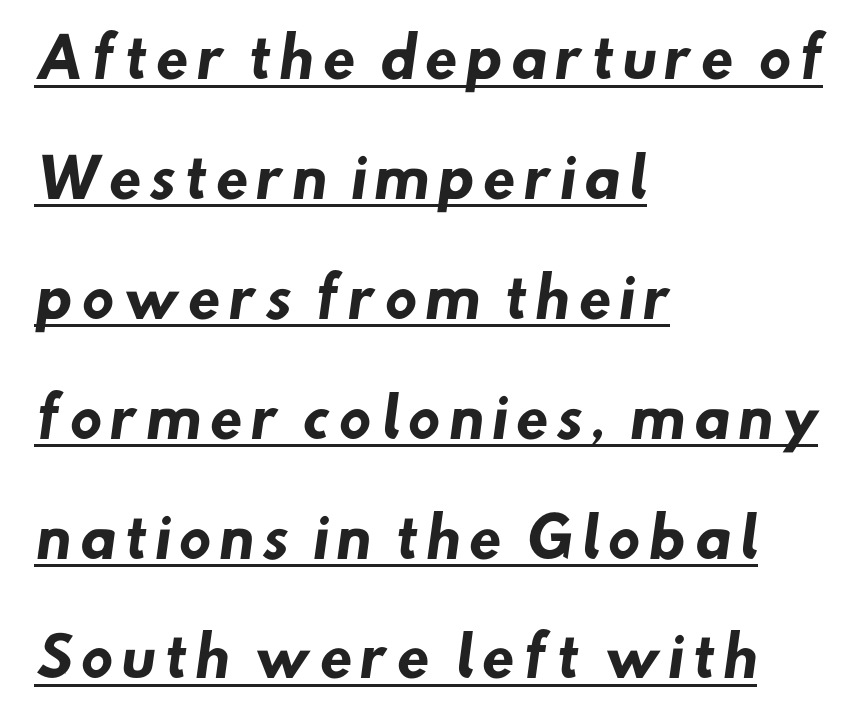
The image shows 54 px heavy sans-serif type; set left-aligned, loose line spacing (2.22x), underlined; low stroke contrast and a small x-height.
